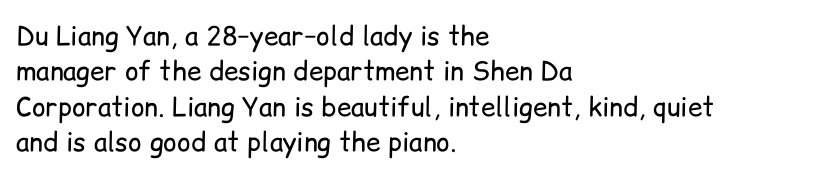
The image shows 26 px text type, upright; set left-aligned, normal line spacing (1.36x), normal letter spacing, not underlined.
